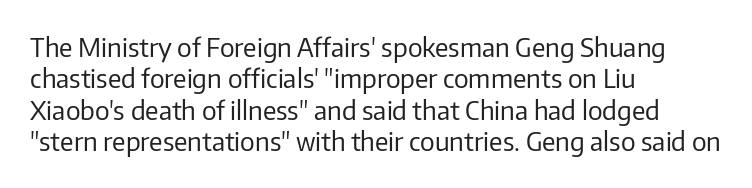
The image shows 26 px text type, upright; set left-aligned, line spacing 1.21x, normal letter spacing, not underlined.
